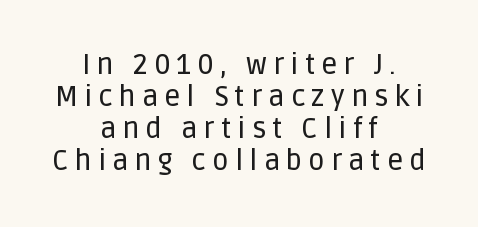
Q: Is the text italic (slanted)? A: No, it is upright.
Q: Is the typeface a serif or a sans-serif typeface? A: Sans-serif.
Q: Is the text underlined? A: No.
Q: How is the paragraph aligned? A: Centered.
Q: Is the spacing between letters normal or unusually wide? A: Unusually wide.
Q: Is the spacing between lines tight, normal or loose? A: Tight.
Q: Width (condensed, normal, or wide)? A: Normal.
Q: Stroke contrast? A: Low.
Q: x-height? A: Large.
Q: Monospaced? A: No.
